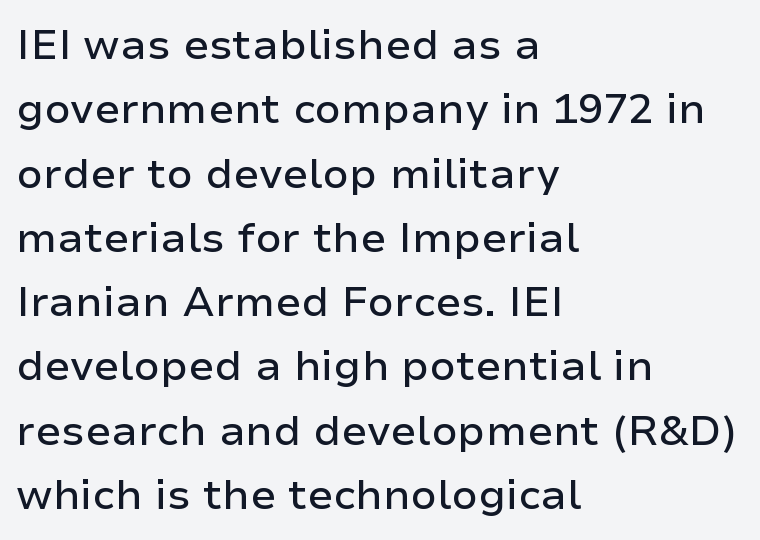
Underline: absent. Is the letter spacing exaggerated? No — it looks like the ordinary default. The line-height multiplier appears to be the usual default. Line beginnings align vertically; line endings do not. Letterform terminals end flat and unadorned throughout the passage. Upright lettering throughout.
